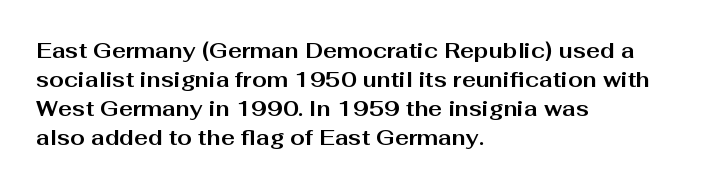
The image shows 21 px bold type, upright; set left-aligned, normal line spacing (1.38x), normal letter spacing, not underlined.
